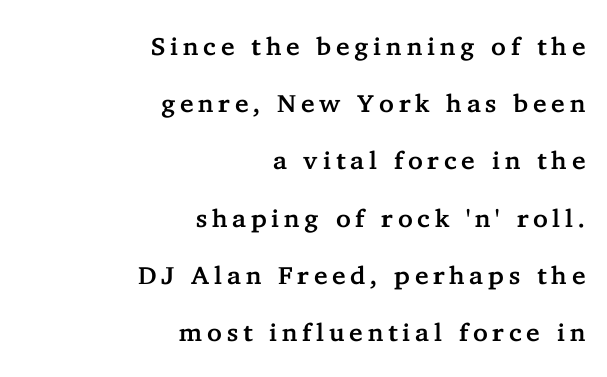
The image shows 25 px text type, upright; set right-aligned, loose line spacing (2.29x), not underlined.
